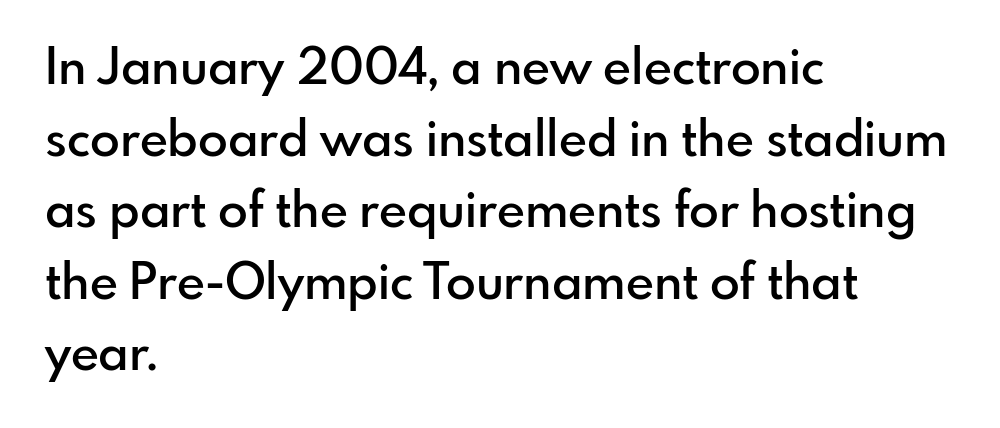
Q: Is the text bold? A: Semi-bold.
Q: Is the text italic (slanted)? A: No, it is upright.
Q: Is the typeface a serif or a sans-serif typeface? A: Sans-serif.
Q: Is the text underlined? A: No.
Q: How is the paragraph aligned? A: Left-aligned.
Q: Is the spacing between letters normal or unusually wide? A: Normal.
Q: Is the spacing between lines tight, normal or loose? A: Normal.
Q: Width (condensed, normal, or wide)? A: Normal.
Q: Stroke contrast? A: Low.
Q: x-height? A: Small.
Q: Monospaced? A: No.
